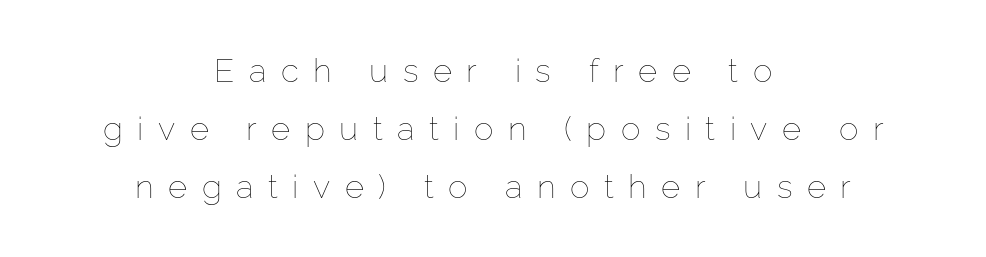
{"italic": "no", "bold": "no", "weight": "thin", "width": "normal", "stroke_contrast": "low", "x_height": "medium", "monospaced": "no", "underline": "no", "align": "center", "line_spacing_ratio": 1.76, "letter_spacing": "wide", "letter_spacing_em": 0.44, "glyph_px": 33}
